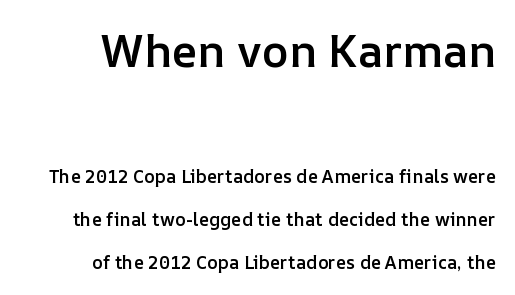
{"italic": "no", "bold": "semi", "weight": "semibold", "width": "normal", "stroke_contrast": "low", "x_height": "medium", "monospaced": "no", "underline": "no", "align": "right", "line_spacing": "loose", "line_spacing_ratio": 2.4, "letter_spacing": "normal", "letter_spacing_em": 0.0, "larger_block": "first", "size_ratio": 2.5, "glyph_px": 45}
